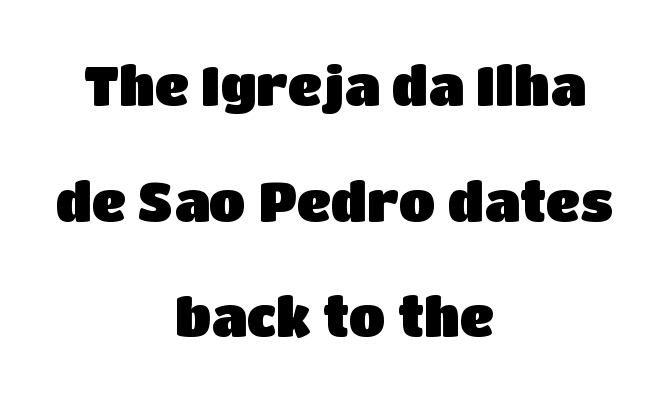
{"serif": "no", "italic": "no", "width": "normal", "stroke_contrast": "low", "x_height": "large", "monospaced": "no", "underline": "no", "align": "center", "line_spacing": "loose", "line_spacing_ratio": 2.14, "letter_spacing": "normal", "letter_spacing_em": 0.0, "glyph_px": 54}
